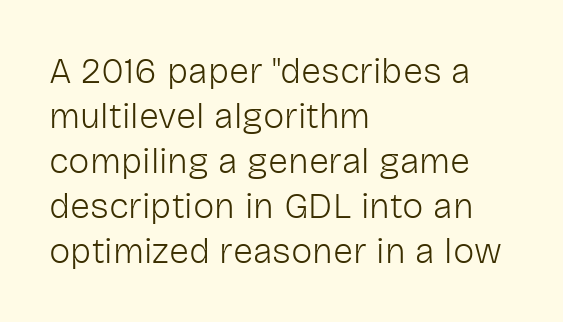
The image shows 36 px light sans-serif type, upright; set left-aligned, normal line spacing (1.25x), normal letter spacing, not underlined; low stroke contrast and a medium x-height.
